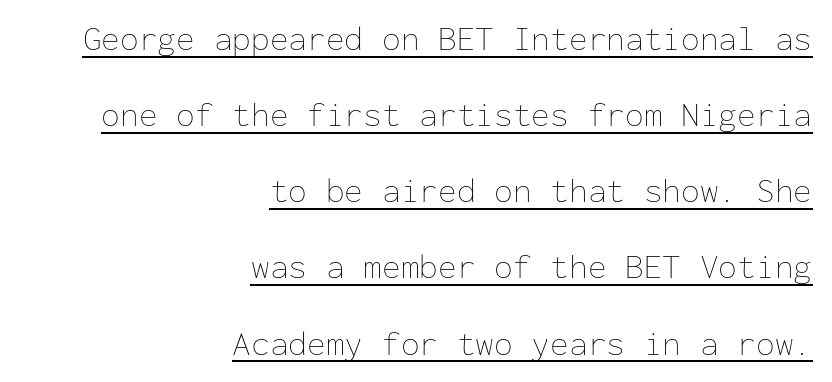
Q: Is the text bold? A: No.
Q: Is the text italic (slanted)? A: No, it is upright.
Q: Is the text underlined? A: Yes.
Q: How is the paragraph aligned? A: Right-aligned.
Q: Is the spacing between letters normal or unusually wide? A: Normal.
Q: Is the spacing between lines tight, normal or loose? A: Loose.
Q: Width (condensed, normal, or wide)? A: Normal.
Q: Stroke contrast? A: Low.
Q: x-height? A: Medium.
Q: Monospaced? A: Yes.
